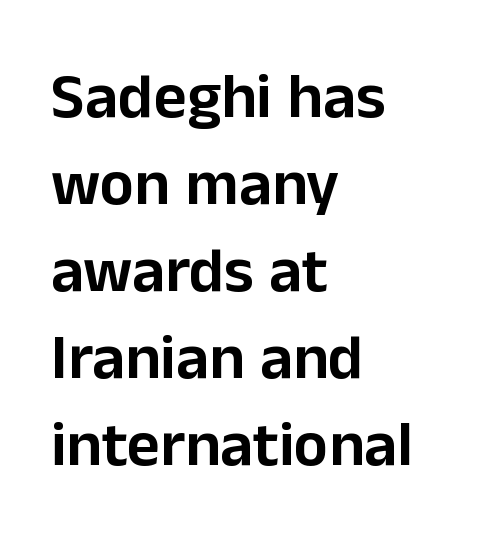
This rendering features lettering with no underline. Leading: standard. Classification — sans serif. The specimen reads as upright at a glance.
